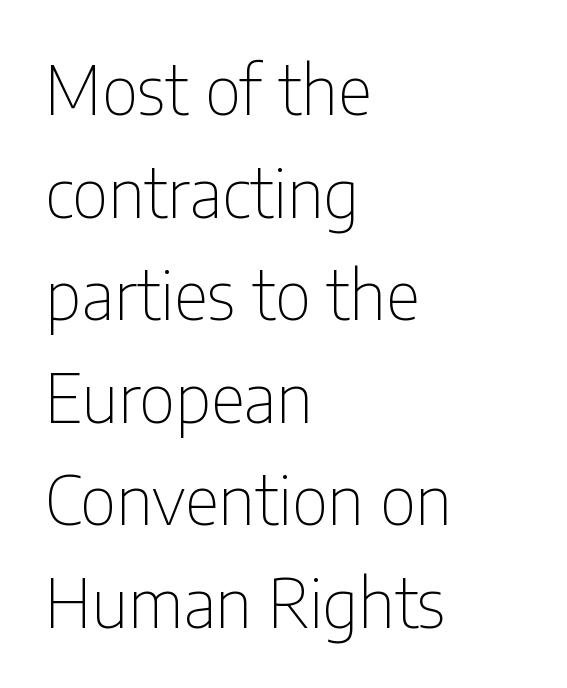
The image shows 67 px thin, condensed sans-serif type, upright; set left-aligned, normal line spacing (1.53x), normal letter spacing, not underlined; low stroke contrast and a medium x-height.
